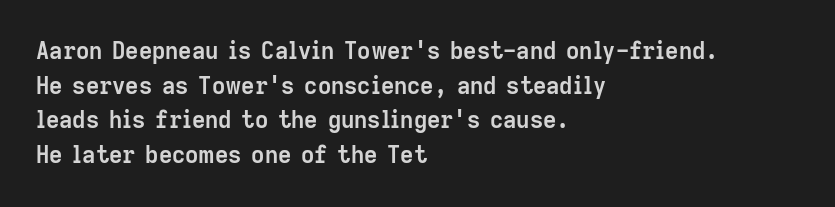
The image shows 23 px bold type, upright; set left-aligned, normal line spacing (1.51x), normal letter spacing, not underlined.
